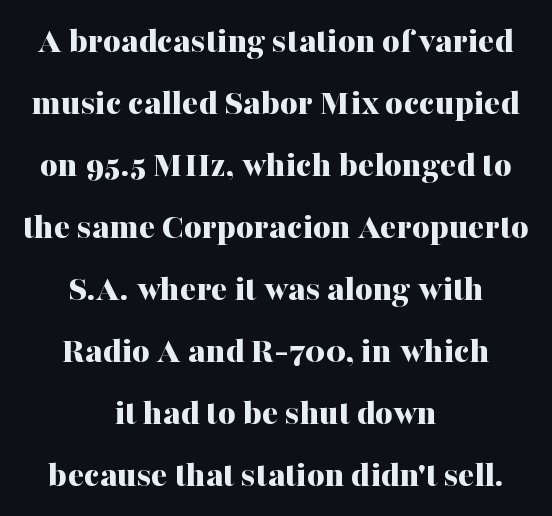
{"serif": "yes", "italic": "no", "bold": "yes", "weight": "bold", "width": "normal", "stroke_contrast": "medium", "x_height": "medium", "monospaced": "no", "underline": "no", "align": "center", "line_spacing": "normal", "line_spacing_ratio": 1.63, "letter_spacing": "normal", "letter_spacing_em": 0.0, "glyph_px": 38}
